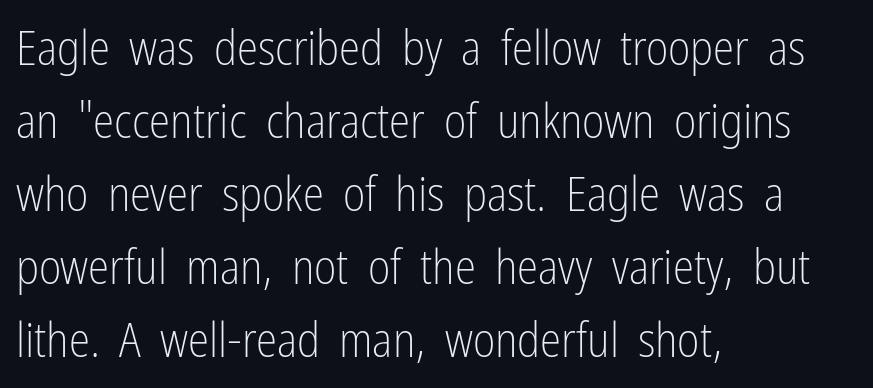
Q: Is the text bold? A: No.
Q: Is the text italic (slanted)? A: No, it is upright.
Q: Is the typeface a serif or a sans-serif typeface? A: Sans-serif.
Q: Is the text underlined? A: No.
Q: How is the paragraph aligned? A: Left-aligned.
Q: Is the spacing between letters normal or unusually wide? A: Normal.
Q: Is the spacing between lines tight, normal or loose? A: Normal.
Q: Width (condensed, normal, or wide)? A: Condensed.
Q: Stroke contrast? A: Low.
Q: x-height? A: Medium.
Q: Monospaced? A: No.
